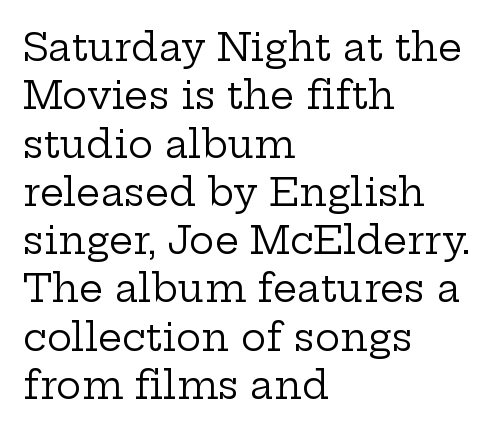
{"serif": "yes", "italic": "no", "bold": "no", "weight": "regular", "width": "wide", "stroke_contrast": "low", "x_height": "medium", "monospaced": "no", "underline": "no", "align": "left", "line_spacing": "normal", "line_spacing_ratio": 1.27, "letter_spacing": "normal", "letter_spacing_em": 0.0, "glyph_px": 38}
